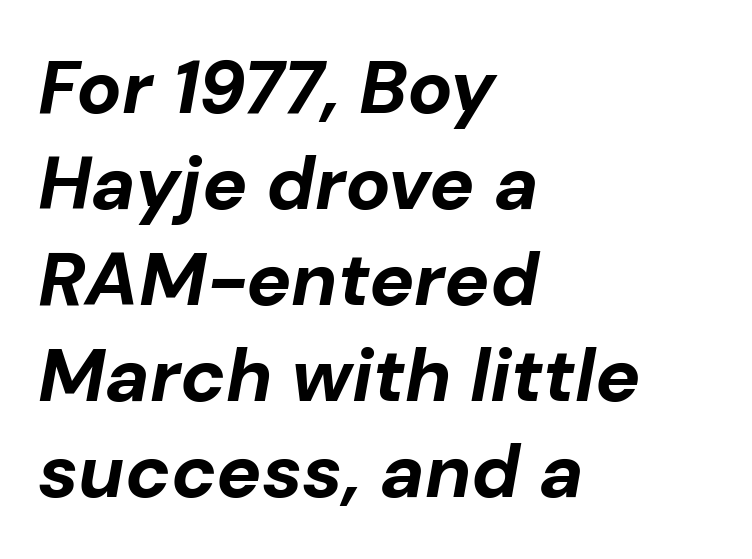
The image shows 75 px bold type, italic (leaning right); set left-aligned, normal line spacing (1.28x), normal letter spacing, not underlined; low stroke contrast and a medium x-height.
